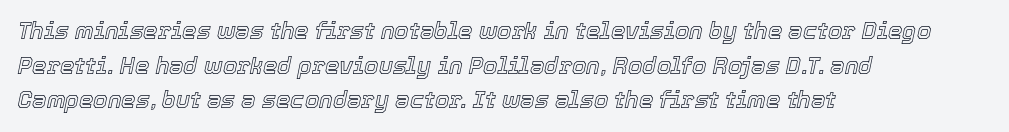
Q: Is the text italic (slanted)? A: Yes, it leans right by about 12 degrees.
Q: Is the text underlined? A: No.
Q: How is the paragraph aligned? A: Left-aligned.
Q: Is the spacing between letters normal or unusually wide? A: Normal.
Q: Is the spacing between lines tight, normal or loose? A: Normal.
